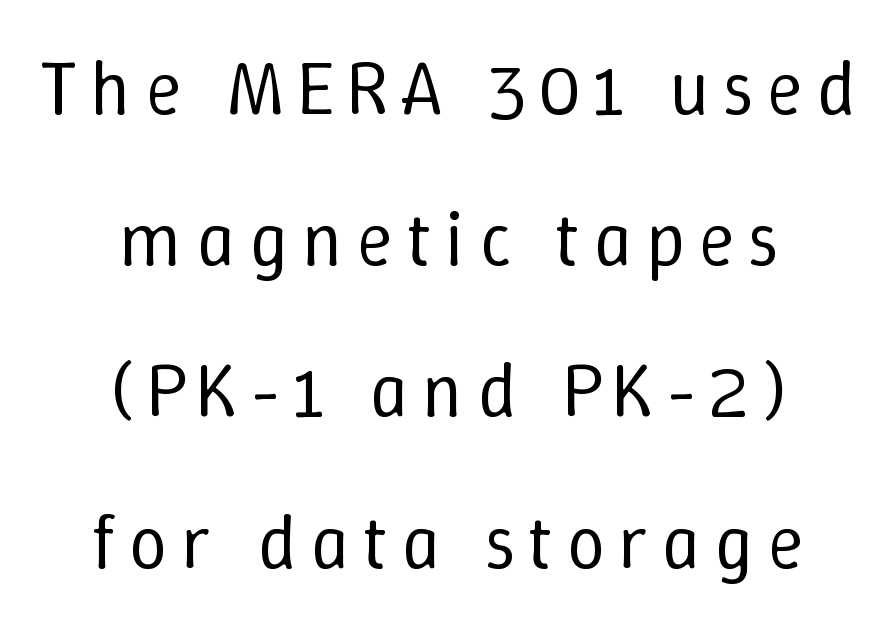
Descenders are the only things crossing below the line. If you drew a line through each stem, it would be perfectly vertical. The typeface has the unassuming heft of standard copy or less. Successive baselines arrive slowly, with a big drop between each. The passage shown is typed in a proportional face where columns would drift.
